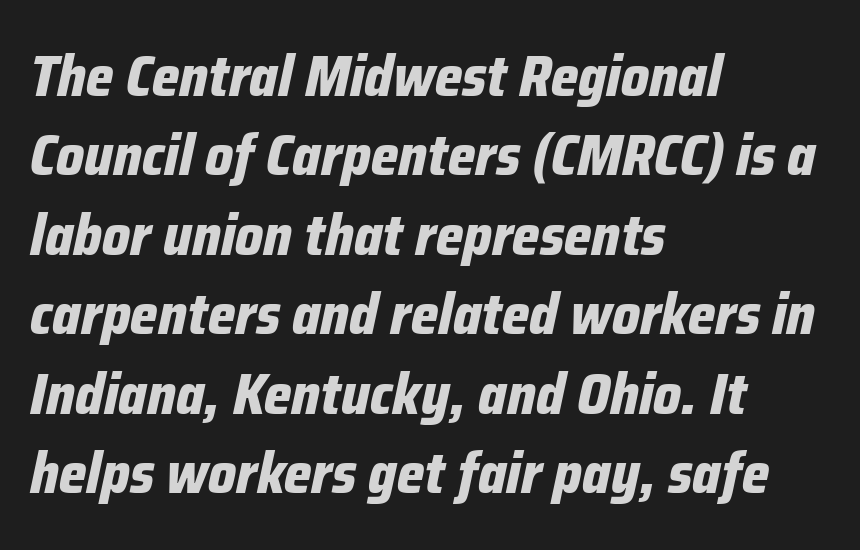
Q: Is the text bold? A: Yes.
Q: Is the text italic (slanted)? A: Yes, it leans right by about 12 degrees.
Q: Is the text underlined? A: No.
Q: How is the paragraph aligned? A: Left-aligned.
Q: Is the spacing between letters normal or unusually wide? A: Normal.
Q: Is the spacing between lines tight, normal or loose? A: Normal.
Q: Width (condensed, normal, or wide)? A: Condensed.
Q: Stroke contrast? A: Low.
Q: x-height? A: Medium.
Q: Monospaced? A: No.
